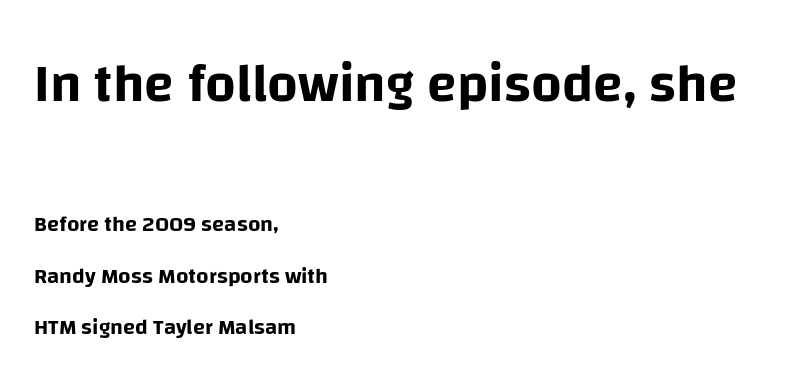
Q: Is the text italic (slanted)? A: No, it is upright.
Q: Is the typeface a serif or a sans-serif typeface? A: Sans-serif.
Q: Is the text underlined? A: No.
Q: How is the paragraph aligned? A: Left-aligned.
Q: Is the spacing between letters normal or unusually wide? A: Normal.
Q: Is the spacing between lines tight, normal or loose? A: Loose.
Q: Which block of text is set in a larger size, the first (top) or the second (bottom)? A: The first (top) one.
Q: Width (condensed, normal, or wide)? A: Normal.
Q: Stroke contrast? A: Low.
Q: x-height? A: Large.
Q: Monospaced? A: No.
